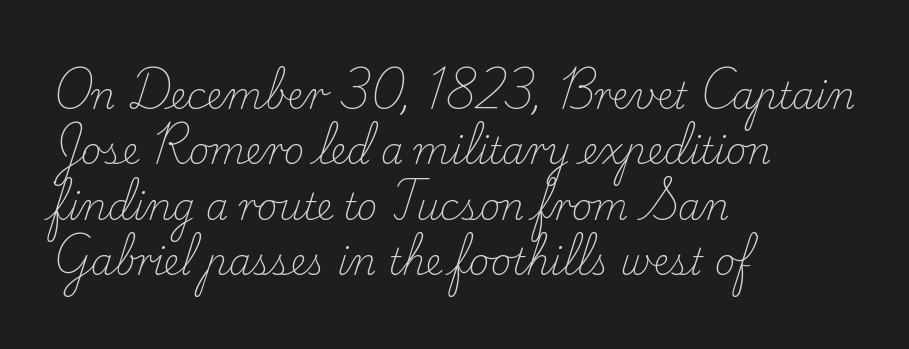
{"serif": "yes", "bold": "no", "weight": "light", "width": "normal", "stroke_contrast": "low", "x_height": "small", "monospaced": "no", "underline": "no", "align": "left", "line_spacing": "normal", "line_spacing_ratio": 1.54, "letter_spacing": "normal", "letter_spacing_em": 0.0, "glyph_px": 36}
